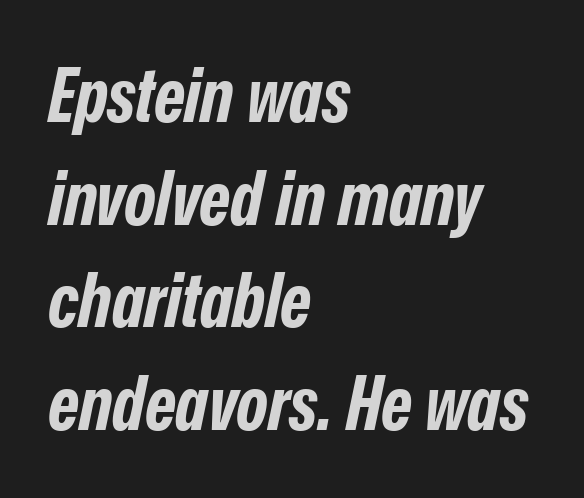
Beneath every word, the page is bare. Weight check: bold — yes, fully. Varying glyph widths throughout — classic text-font behaviour. The face used here is rendered with its standard letterfit. The typesetter chose a ragged-right arrangement here. Leading: standard.
